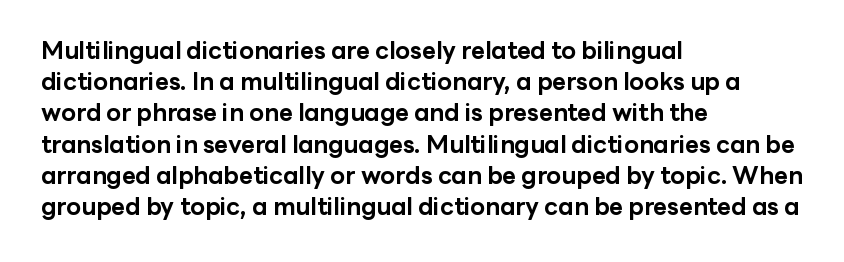
Q: Is the text bold? A: Yes.
Q: Is the text italic (slanted)? A: No, it is upright.
Q: Is the text underlined? A: No.
Q: How is the paragraph aligned? A: Left-aligned.
Q: Is the spacing between letters normal or unusually wide? A: Normal.
Q: Is the spacing between lines tight, normal or loose? A: Normal.
